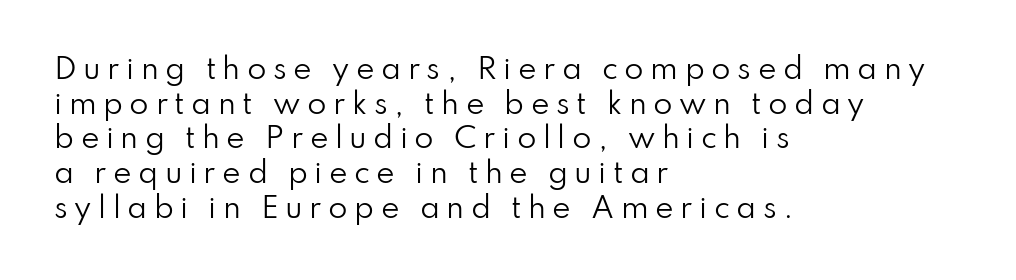
The image shows 28 px regular-weight sans-serif type, upright; set left-aligned, line spacing 1.24x, unusually wide letter spacing (+0.23 em), not underlined; low stroke contrast and a small x-height.
